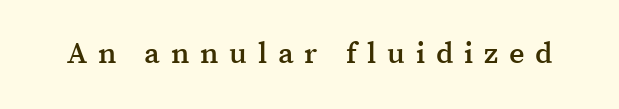
Q: Is the text bold? A: Semi-bold.
Q: Is the text italic (slanted)? A: No, it is upright.
Q: Is the typeface a serif or a sans-serif typeface? A: Serif.
Q: Is the text underlined? A: No.
Q: Is the spacing between letters normal or unusually wide? A: Unusually wide.
Q: Width (condensed, normal, or wide)? A: Normal.
Q: Stroke contrast? A: Medium.
Q: x-height? A: Medium.
Q: Monospaced? A: No.
